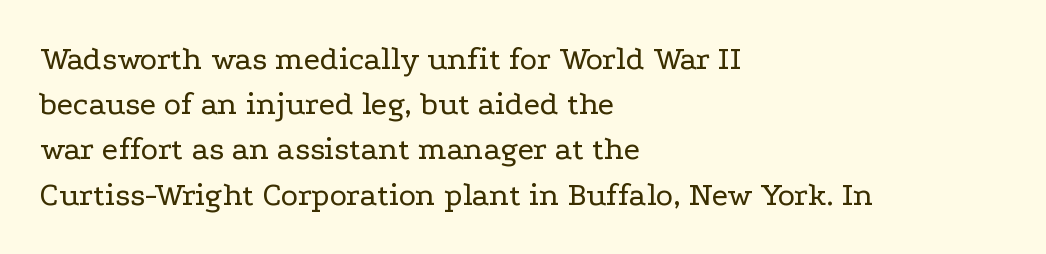
{"serif": "yes", "italic": "no", "bold": "no", "weight": "regular", "width": "wide", "stroke_contrast": "low", "x_height": "medium", "monospaced": "no", "underline": "no", "align": "left", "line_spacing": "normal", "line_spacing_ratio": 1.37, "letter_spacing": "normal", "letter_spacing_em": 0.0, "glyph_px": 33}
